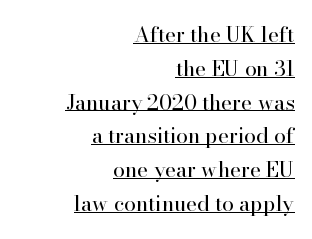
{"italic": "no", "bold": "no", "underline": "yes", "align": "right", "line_spacing": "normal", "line_spacing_ratio": 1.61, "letter_spacing": "normal", "letter_spacing_em": 0.0, "glyph_px": 21}
